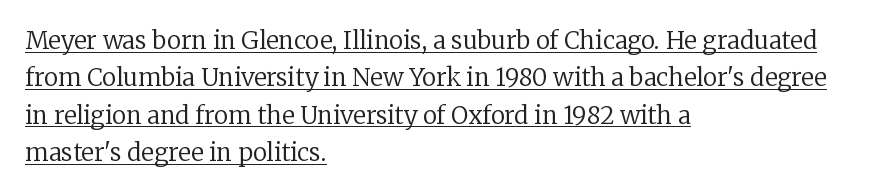
{"italic": "no", "bold": "no", "underline": "yes", "align": "left", "line_spacing": "normal", "line_spacing_ratio": 1.56, "letter_spacing": "normal", "letter_spacing_em": 0.0, "glyph_px": 24}
